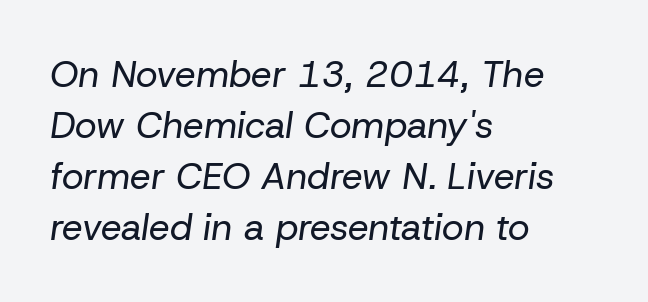
The cut favours lightness, reaching ordinary text weight at its darkest. Words float on clear page, feet unadorned. This rendering leaves character spacing at its baseline value. Horizontal bands of white between lines are of average thickness.
